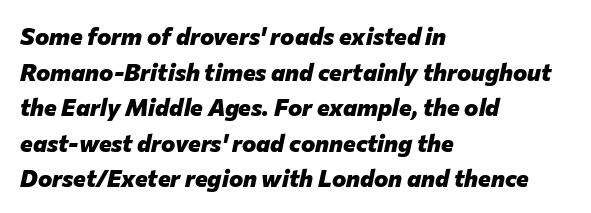
The image shows 24 px bold type, italic (leaning right); set left-aligned, normal line spacing (1.48x), normal letter spacing, not underlined.
